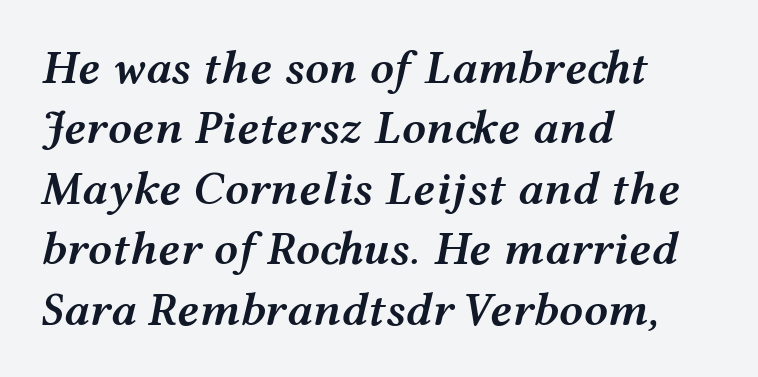
The image shows 48 px semibold, wide type, italic (leaning right); set left-aligned, normal line spacing (1.26x), normal letter spacing, not underlined; medium stroke contrast and a medium x-height.
